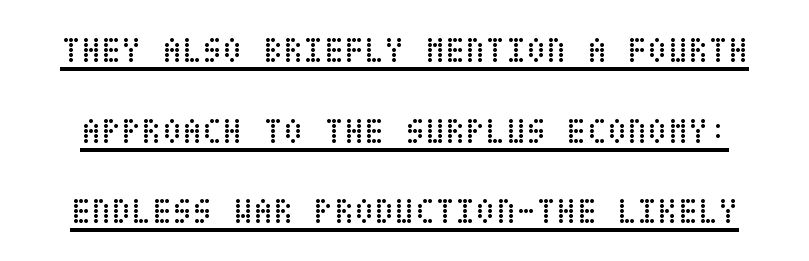
These lines keep a tight, regular rhythm from letter to letter. Is the stroke heavy? The answer is a plain regular-or-lighter. The vertical gap from one line to the next is large. Nope, not italic — everything's standing straight.
